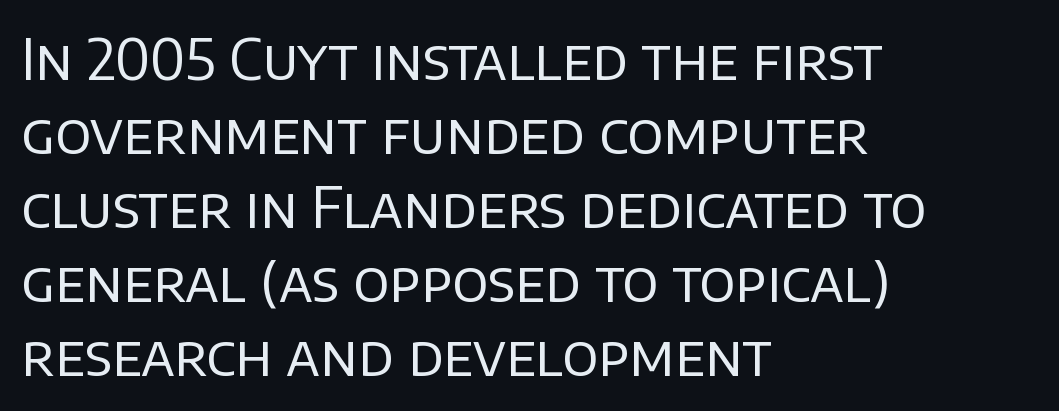
{"serif": "no", "italic": "no", "bold": "no", "weight": "regular", "width": "normal", "stroke_contrast": "low", "x_height": "large", "monospaced": "no", "underline": "no", "align": "left", "line_spacing": "normal", "line_spacing_ratio": 1.3, "letter_spacing": "normal", "letter_spacing_em": 0.0, "glyph_px": 57}
